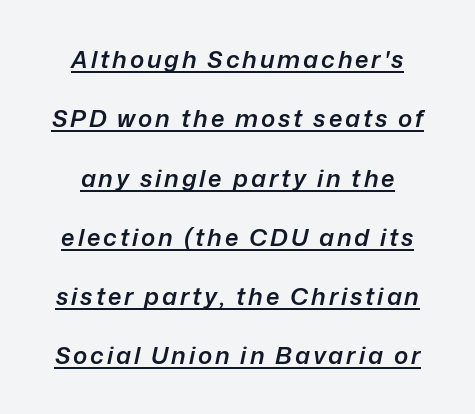
Q: Is the text bold? A: Semi-bold.
Q: Is the text italic (slanted)? A: Yes, it leans right by about 12 degrees.
Q: Is the text underlined? A: Yes.
Q: How is the paragraph aligned? A: Centered.
Q: Is the spacing between lines tight, normal or loose? A: Loose.
